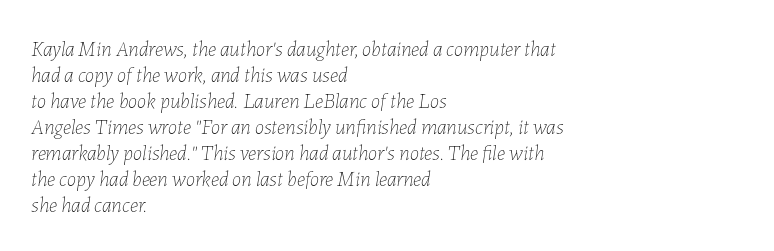
The image shows 21 px text type, italic (leaning right); set left-aligned, line spacing 1.24x, normal letter spacing, not underlined.
